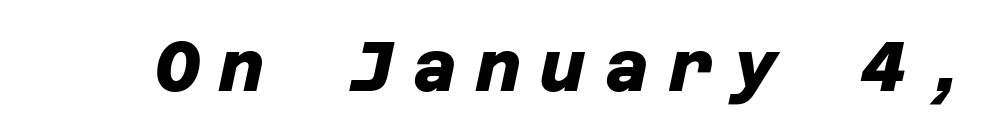
{"serif": "no", "bold": "yes", "weight": "heavy", "width": "normal", "stroke_contrast": "low", "x_height": "large", "underline": "no", "letter_spacing": "wide", "letter_spacing_em": 0.28, "glyph_px": 69}
